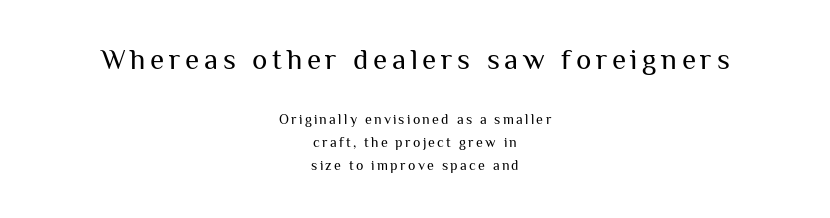
{"serif": "no", "italic": "no", "bold": "no", "weight": "regular", "width": "normal", "stroke_contrast": "medium", "x_height": "medium", "monospaced": "no", "underline": "no", "align": "center", "line_spacing": "normal", "line_spacing_ratio": 1.63, "larger_block": "first", "size_ratio": 2.07, "glyph_px": 29}
